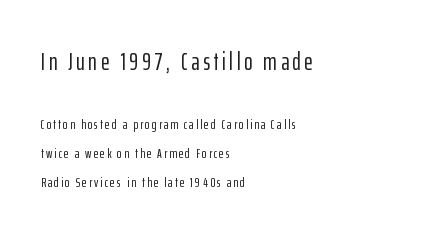
Letters rest on an invisible, unmarked baseline. Top chunk: large. Bottom chunk: small. You could fit nearly another row in the gap between these rows. If you drew a line through each stem, it would be perfectly vertical. These lines are set flush left with a ragged right edge.
